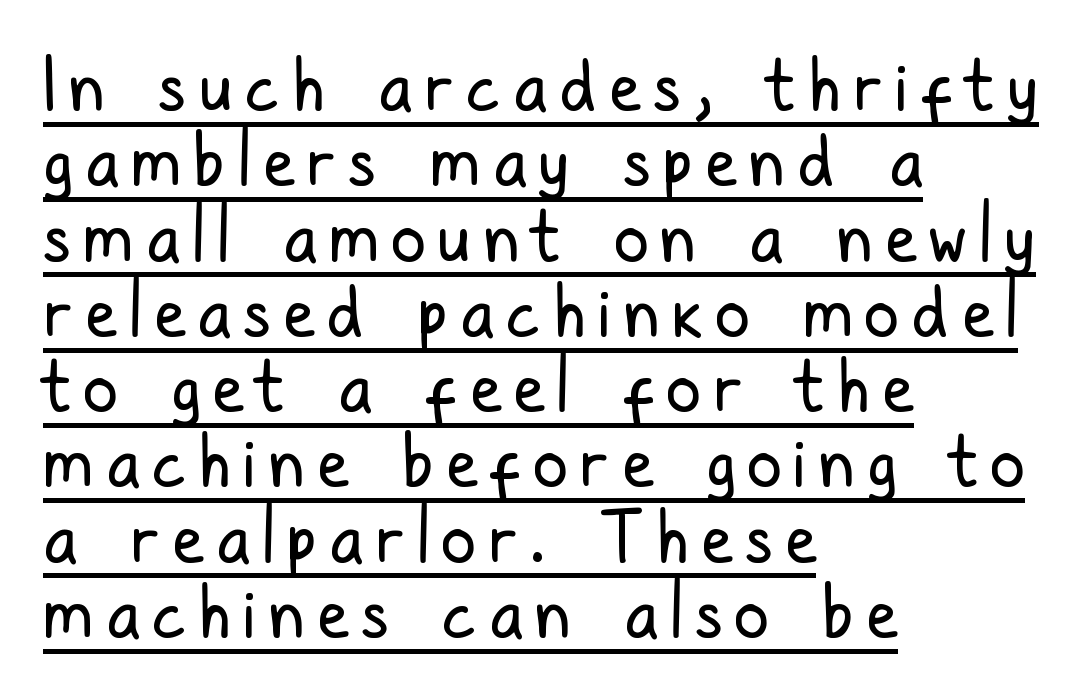
The image shows 71 px regular-weight, condensed sans-serif type, upright; set left-aligned, tight line spacing (1.06x), underlined; low stroke contrast and a medium x-height.
